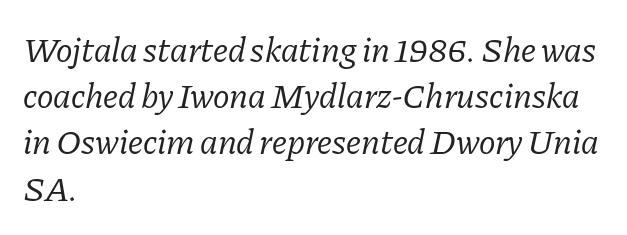
The image shows 35 px regular-weight serif type, italic (leaning right); set left-aligned, normal line spacing (1.32x), normal letter spacing, not underlined; low stroke contrast and a medium x-height.
